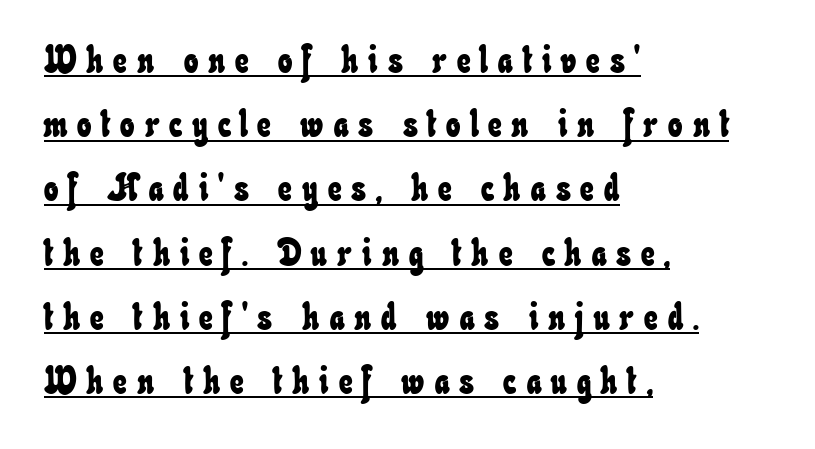
Q: Is the text underlined? A: Yes.
Q: How is the paragraph aligned? A: Left-aligned.
Q: Is the spacing between letters normal or unusually wide? A: Unusually wide.
Q: Is the spacing between lines tight, normal or loose? A: Normal.
Q: Width (condensed, normal, or wide)? A: Condensed.
Q: Stroke contrast? A: Low.
Q: x-height? A: Small.
Q: Monospaced? A: No.
